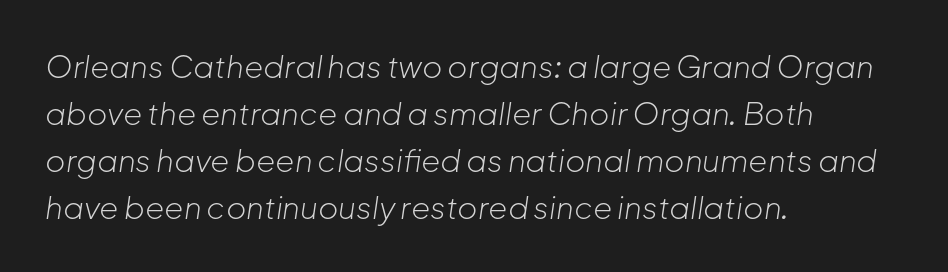
Q: Is the text bold? A: No.
Q: Is the text italic (slanted)? A: Yes, it leans right by about 8 degrees.
Q: Is the text underlined? A: No.
Q: How is the paragraph aligned? A: Left-aligned.
Q: Is the spacing between letters normal or unusually wide? A: Normal.
Q: Is the spacing between lines tight, normal or loose? A: Normal.
Q: Width (condensed, normal, or wide)? A: Normal.
Q: Stroke contrast? A: Low.
Q: x-height? A: Medium.
Q: Monospaced? A: No.
